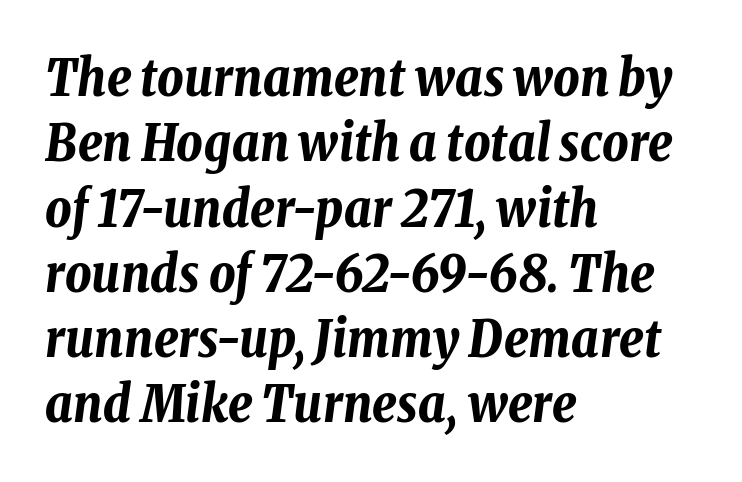
Emphasis-style slanted type is in use. Check the space under the baseline: it is left empty. On the weight axis this lands at bold, roughly 700. Compared with typical paragraphs, the rows here are spaced about the same.
